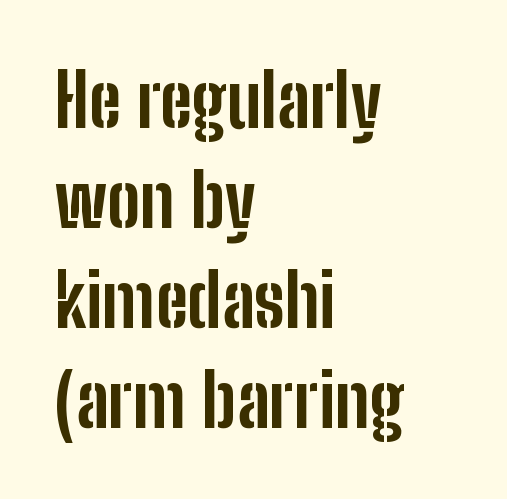
{"serif": "no", "italic": "no", "bold": "yes", "weight": "bold", "width": "condensed", "stroke_contrast": "low", "x_height": "medium", "monospaced": "no", "underline": "no", "align": "left", "line_spacing": "normal", "line_spacing_ratio": 1.35, "letter_spacing": "normal", "letter_spacing_em": 0.0, "glyph_px": 74}
